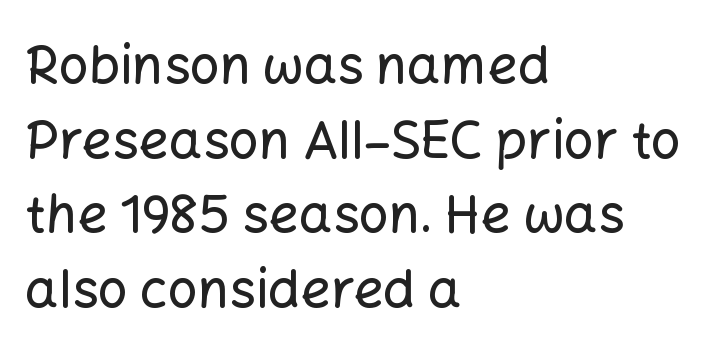
Q: Is the text italic (slanted)? A: No, it is upright.
Q: Is the typeface a serif or a sans-serif typeface? A: Sans-serif.
Q: Is the text underlined? A: No.
Q: How is the paragraph aligned? A: Left-aligned.
Q: Is the spacing between letters normal or unusually wide? A: Normal.
Q: Is the spacing between lines tight, normal or loose? A: Normal.
Q: Width (condensed, normal, or wide)? A: Normal.
Q: Stroke contrast? A: Low.
Q: x-height? A: Medium.
Q: Monospaced? A: No.
